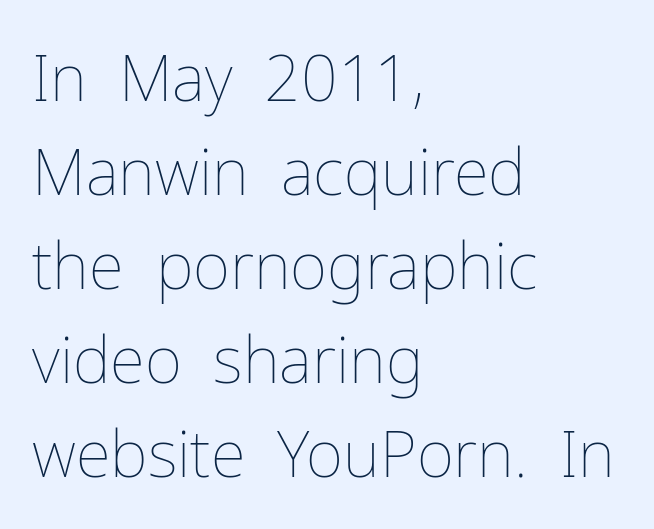
Q: Is the text bold? A: No.
Q: Is the text italic (slanted)? A: No, it is upright.
Q: Is the text underlined? A: No.
Q: How is the paragraph aligned? A: Left-aligned.
Q: Is the spacing between letters normal or unusually wide? A: Normal.
Q: Is the spacing between lines tight, normal or loose? A: Normal.
Q: Width (condensed, normal, or wide)? A: Normal.
Q: Stroke contrast? A: Low.
Q: x-height? A: Medium.
Q: Monospaced? A: No.
